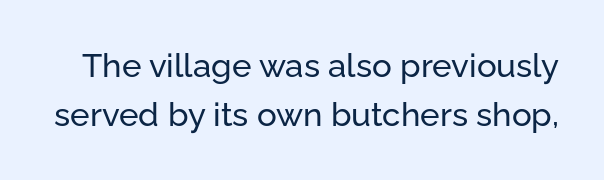
The area under the type is left untouched. This rendering leaves character spacing at its baseline value. To sum up the face: it is a sans, with no serifs. Do the characters align in a grid? No, the font is proportional. The axis of the letterforms is exactly vertical.
